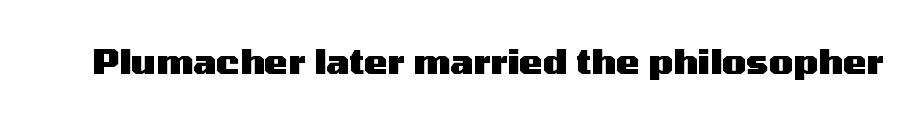
{"serif": "no", "italic": "no", "bold": "yes", "weight": "heavy", "width": "wide", "stroke_contrast": "medium", "x_height": "medium", "monospaced": "no", "underline": "no", "letter_spacing": "normal", "letter_spacing_em": 0.0, "glyph_px": 35}
